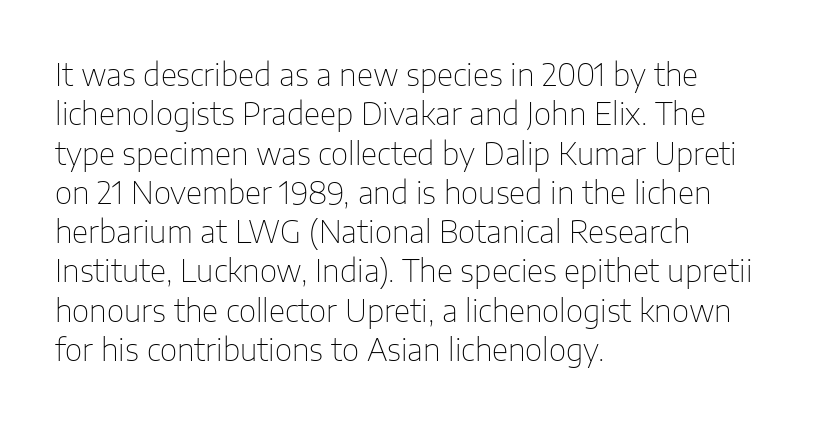
{"serif": "no", "italic": "no", "bold": "no", "weight": "thin", "width": "normal", "stroke_contrast": "low", "x_height": "medium", "monospaced": "no", "underline": "no", "align": "left", "line_spacing": "normal", "line_spacing_ratio": 1.31, "letter_spacing": "normal", "letter_spacing_em": 0.0, "glyph_px": 30}
